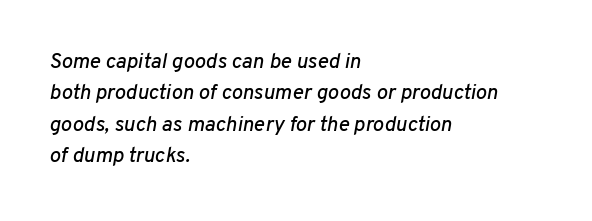
The image shows 21 px text type, italic (leaning right); set left-aligned, normal line spacing (1.5x), normal letter spacing, not underlined.
